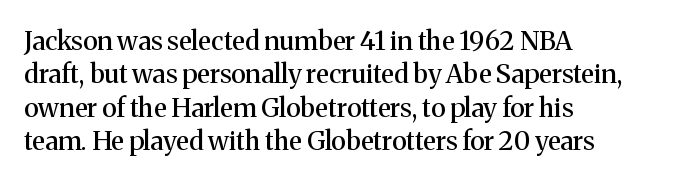
Q: Is the text italic (slanted)? A: No, it is upright.
Q: Is the text underlined? A: No.
Q: How is the paragraph aligned? A: Left-aligned.
Q: Is the spacing between letters normal or unusually wide? A: Normal.
Q: Is the spacing between lines tight, normal or loose? A: Normal.
